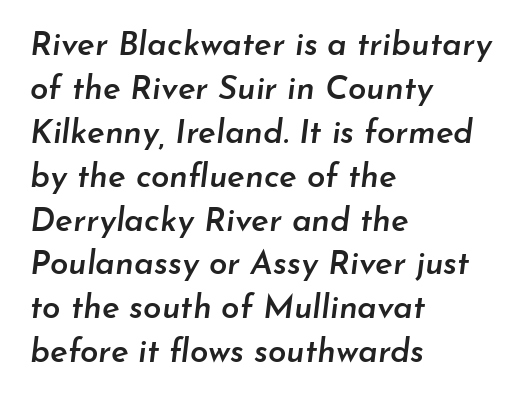
The image shows 33 px semibold type, italic (leaning right); set left-aligned, normal line spacing (1.33x), normal letter spacing, not underlined; low stroke contrast and a small x-height.
